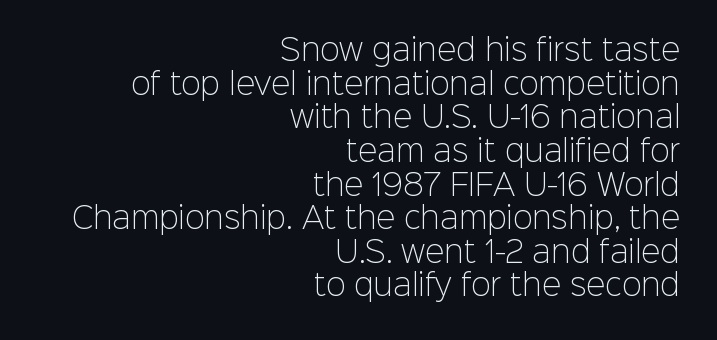
Q: Is the text bold? A: No.
Q: Is the text italic (slanted)? A: No, it is upright.
Q: Is the typeface a serif or a sans-serif typeface? A: Sans-serif.
Q: Is the text underlined? A: No.
Q: How is the paragraph aligned? A: Right-aligned.
Q: Is the spacing between letters normal or unusually wide? A: Normal.
Q: Width (condensed, normal, or wide)? A: Normal.
Q: Stroke contrast? A: Low.
Q: x-height? A: Medium.
Q: Monospaced? A: No.
